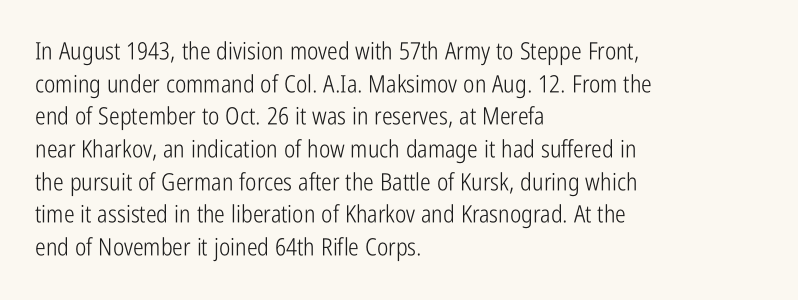
Q: Is the text bold? A: No.
Q: Is the text italic (slanted)? A: No, it is upright.
Q: Is the text underlined? A: No.
Q: How is the paragraph aligned? A: Left-aligned.
Q: Is the spacing between letters normal or unusually wide? A: Normal.
Q: Is the spacing between lines tight, normal or loose? A: Normal.
